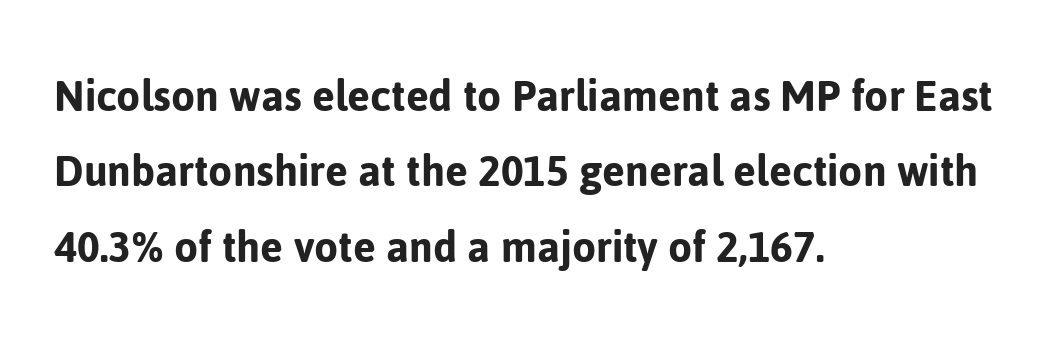
The image shows 49 px sans-serif type, upright; set left-aligned, normal line spacing (1.54x), normal letter spacing, not underlined; low stroke contrast and a medium x-height.
